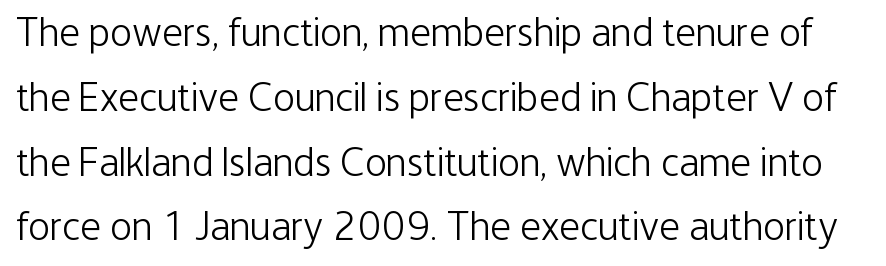
The face used here is a sans, in the tradition of grotesques and geometrics. Descenders hang freely into open space. Notice how descenders clear the ascenders below comfortably — that's standard leading. The face used here is proportionally spaced, like ordinary book or web type.
